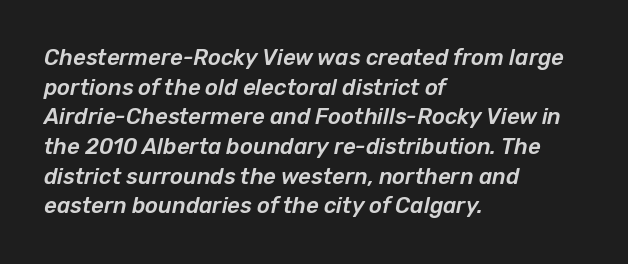
Q: Is the text italic (slanted)? A: Yes, it leans right by about 12 degrees.
Q: Is the text underlined? A: No.
Q: How is the paragraph aligned? A: Left-aligned.
Q: Is the spacing between letters normal or unusually wide? A: Normal.
Q: Is the spacing between lines tight, normal or loose? A: Normal.
